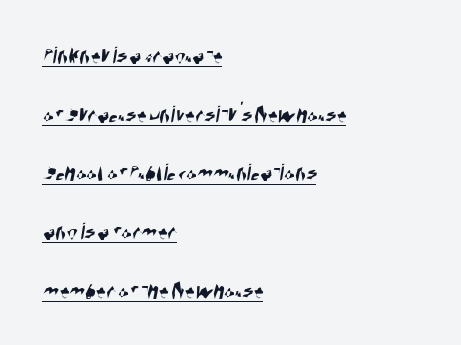
{"underline": "yes", "align": "left", "line_spacing": "loose", "line_spacing_ratio": 2.35, "letter_spacing": "normal", "letter_spacing_em": 0.0, "glyph_px": 25}
